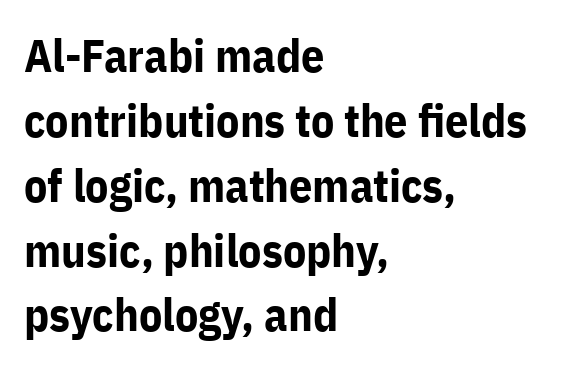
Visually the block forms a straight wall on the left and a jagged coastline on the right. The line texture is even and compact thanks to regular tracking. Does the type have serifs? No, each stem ends abruptly. The typesetting leans heavy: a genuine bold. Regular leading. The zone under the glyphs is completely vacant.
